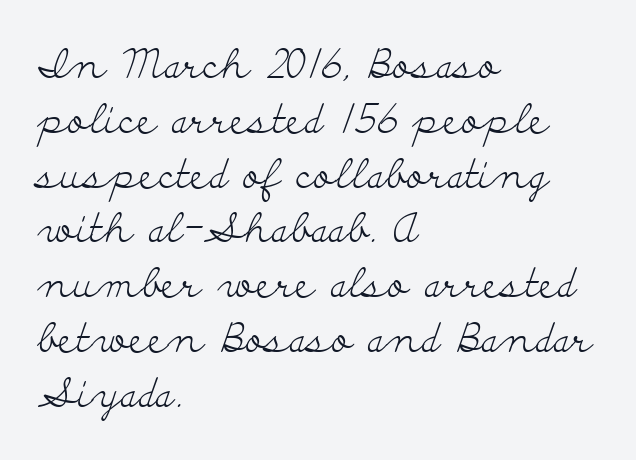
Evenly set lines give the paragraph a standard silhouette. The letterforms sit at book weight or below. These lines are rendered in a variable-pitch font. Where is the straight margin? On the left.
